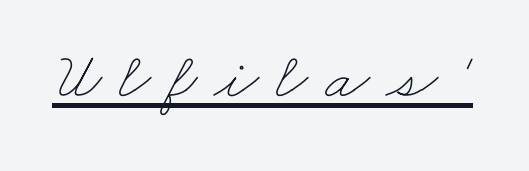
The image shows 66 px thin, wide type; set unusually wide letter spacing (+0.25 em), underlined; low stroke contrast and a small x-height.
